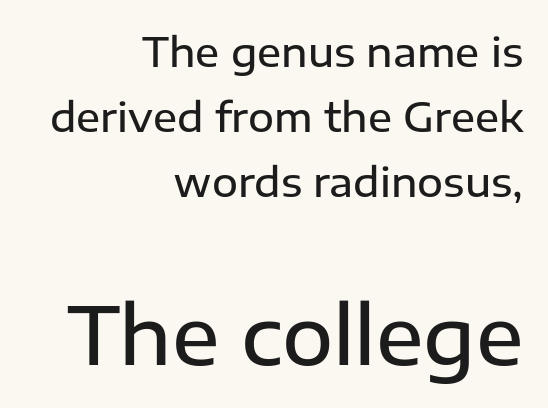
{"serif": "no", "italic": "no", "bold": "semi", "weight": "semibold", "width": "normal", "stroke_contrast": "low", "x_height": "medium", "monospaced": "no", "underline": "no", "align": "right", "line_spacing": "normal", "line_spacing_ratio": 1.62, "letter_spacing": "normal", "letter_spacing_em": 0.0, "larger_block": "second", "size_ratio": 1.98, "glyph_px": 79}
